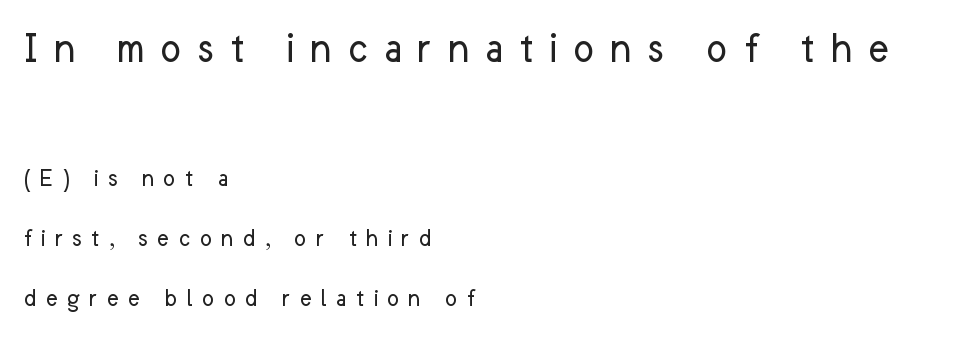
Are there feet on the stems? There aren't — it's a sans. Heaviness? Minimal to ordinary, like unemphasized prose. Is there any slant? The stems are plumb. The specimen omits any rule beneath the text block's lines. You could not count columns in this text — the font is proportionally spaced. Typesetter's note — upper block bumped up in size, lower block left smaller.
